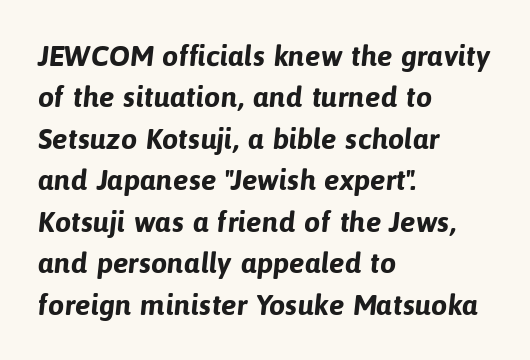
Q: Is the text bold? A: Yes.
Q: Is the typeface a serif or a sans-serif typeface? A: Sans-serif.
Q: Is the text underlined? A: No.
Q: How is the paragraph aligned? A: Left-aligned.
Q: Is the spacing between letters normal or unusually wide? A: Normal.
Q: Is the spacing between lines tight, normal or loose? A: Normal.
Q: Width (condensed, normal, or wide)? A: Normal.
Q: Stroke contrast? A: Low.
Q: x-height? A: Medium.
Q: Monospaced? A: No.
